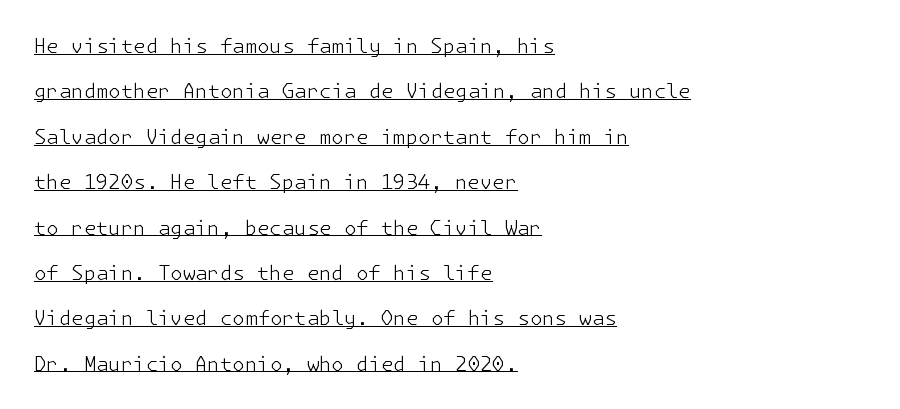
Standard letterfit; no display-style spreading of the glyphs. The passage shown stacks its lines with a broad gap. The weight tops out at a normal text grade. Teacher's note: observe the even left margin — that is flush-left alignment. This is the regular roman posture of the typeface.
